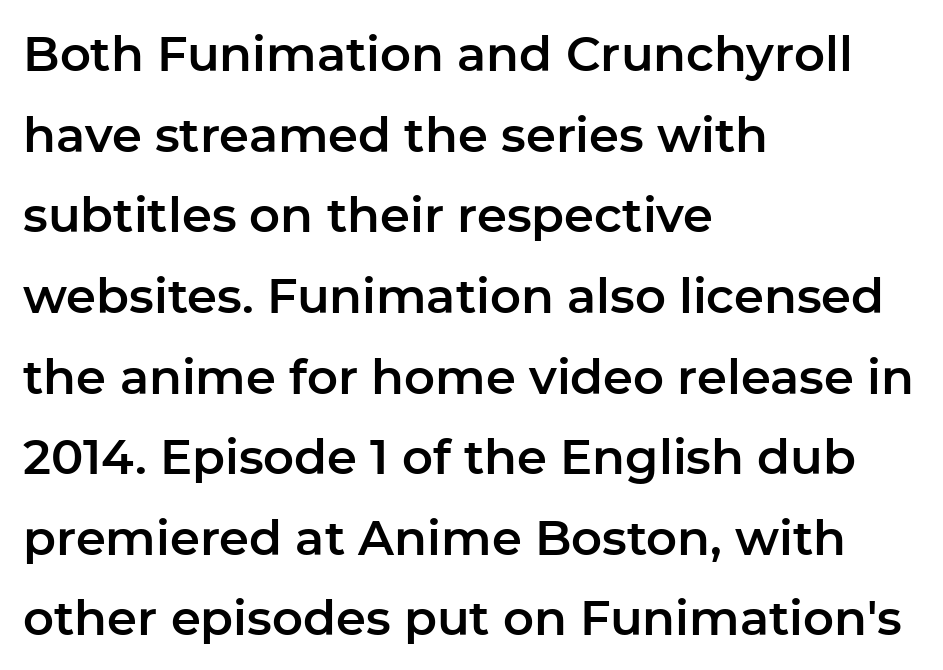
Font category for this specimen: sans-serif. The compositor pushed each line to the left boundary. Letters rest on an invisible, unmarked baseline. The horizontal fit of the characters is conventional and even. The passage shown stacks its lines at a standard gap. The letters stand straight up with perfectly vertical stems.
